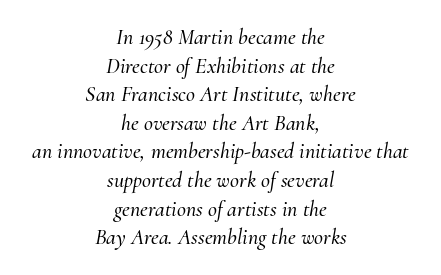
The image shows 22 px text type, italic (leaning right); set centered, normal line spacing (1.3x), normal letter spacing, not underlined.
